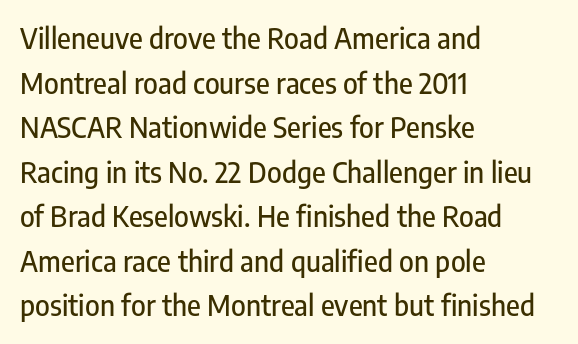
Q: Is the text italic (slanted)? A: No, it is upright.
Q: Is the typeface a serif or a sans-serif typeface? A: Sans-serif.
Q: Is the text underlined? A: No.
Q: How is the paragraph aligned? A: Left-aligned.
Q: Is the spacing between letters normal or unusually wide? A: Normal.
Q: Is the spacing between lines tight, normal or loose? A: Normal.
Q: Width (condensed, normal, or wide)? A: Condensed.
Q: Stroke contrast? A: Low.
Q: x-height? A: Medium.
Q: Monospaced? A: No.
